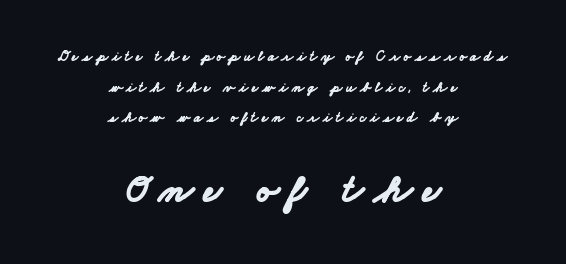
The text was rendered using a sans face with plain stroke endings. Lines of text with bare space underneath. This sample has the flowing, uneven cadence of proportional lettering. Caption: upper text group reduced, lower text group enlarged. Vertically, the passage feels expansive, rows floating well apart. Leftover space on each line is divided equally before and after the words.
